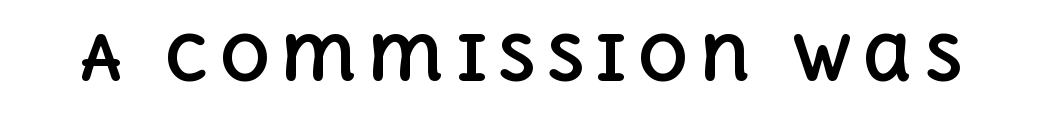
{"italic": "no", "bold": "yes", "weight": "bold", "width": "normal", "x_height": "large", "monospaced": "no", "underline": "no", "glyph_px": 63}
